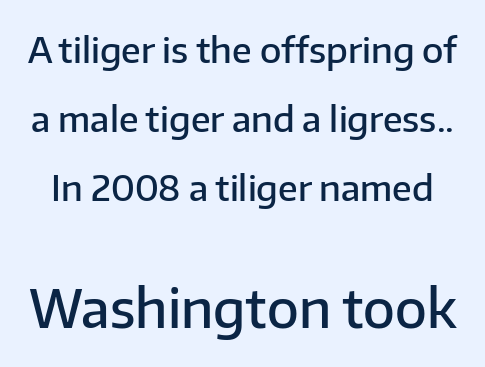
The image shows 52 px semibold sans-serif type, upright; set loose line spacing (1.97x), normal letter spacing, not underlined; the second (bottom) block is 1.49x larger; low stroke contrast and a medium x-height.
